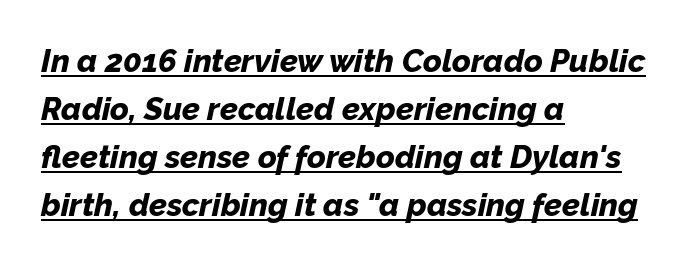
Q: Is the text bold? A: Yes.
Q: Is the text italic (slanted)? A: Yes, it leans right by about 12 degrees.
Q: Is the text underlined? A: Yes.
Q: How is the paragraph aligned? A: Left-aligned.
Q: Is the spacing between letters normal or unusually wide? A: Normal.
Q: Is the spacing between lines tight, normal or loose? A: Normal.
Q: Width (condensed, normal, or wide)? A: Normal.
Q: Stroke contrast? A: Low.
Q: x-height? A: Medium.
Q: Monospaced? A: No.
